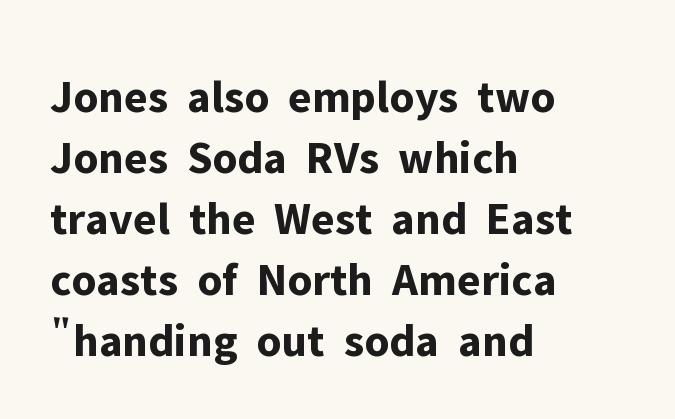
Is this a sans? Yes — the strokes have no serifs. The letters stand upright; this is a roman face. Character widths vary here, with narrow letters taking less room than wide ones. Casual observation: everything's shoved over to the left. Default kerning and tracking; the words read as compact shapes. The passage shown is not underscored anywhere.
